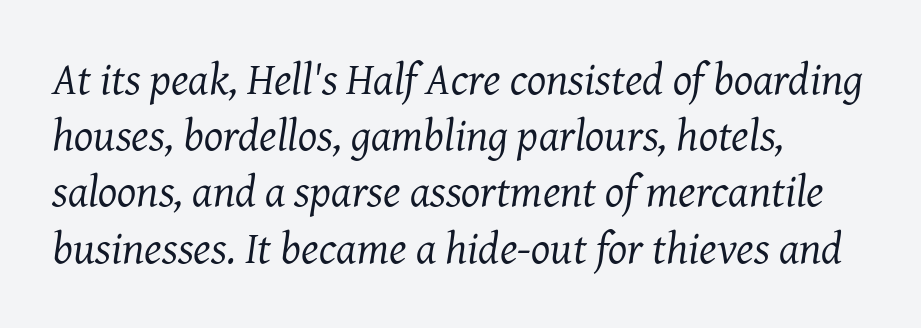
Designer's note — italics engaged. Plain, unruled lines of type. Type style note: has serifs. The type is set solid horizontally, with unmodified tracking. Teacher's note: observe the even left margin — that is flush-left alignment. A quiet, ordinary-to-light weight characterises the typeface.
